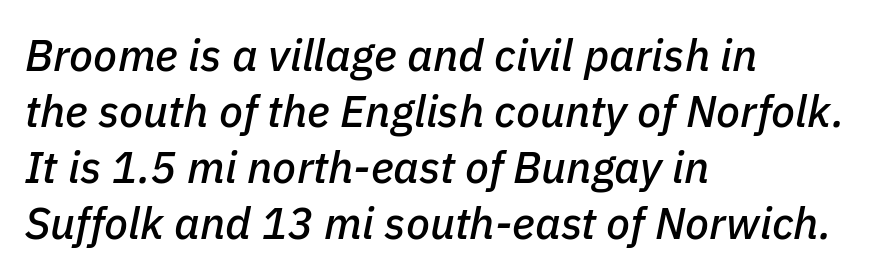
Q: Is the text italic (slanted)? A: Yes, it leans right by about 11 degrees.
Q: Is the text underlined? A: No.
Q: How is the paragraph aligned? A: Left-aligned.
Q: Is the spacing between letters normal or unusually wide? A: Normal.
Q: Is the spacing between lines tight, normal or loose? A: Normal.
Q: Width (condensed, normal, or wide)? A: Normal.
Q: Stroke contrast? A: Low.
Q: x-height? A: Medium.
Q: Monospaced? A: No.
